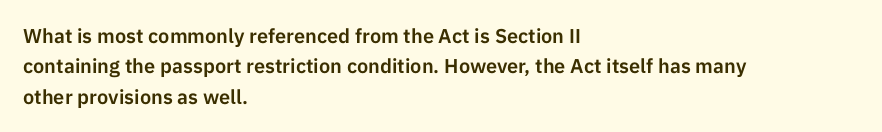
Characters follow at the spacing the type designer built in. The line-height multiplier appears to be the usual default. Just letters on the line, the space beneath them empty. It's the straight-up-and-down kind of type. Each line starts at the same left margin while the right side varies.
